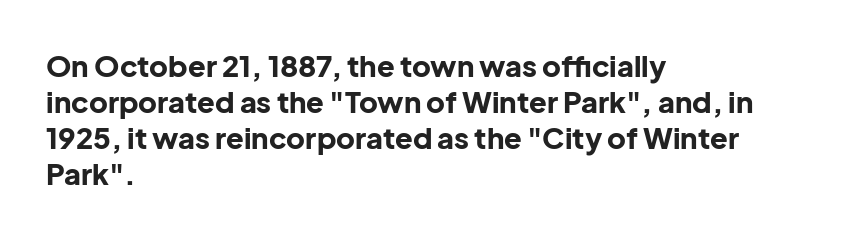
{"serif": "no", "italic": "no", "bold": "yes", "weight": "bold", "width": "normal", "stroke_contrast": "low", "x_height": "medium", "monospaced": "no", "underline": "no", "align": "left", "line_spacing_ratio": 1.24, "letter_spacing": "normal", "letter_spacing_em": 0.0, "glyph_px": 29}
